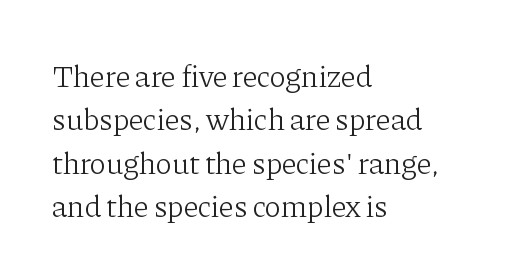
Q: Is the text bold? A: No.
Q: Is the text italic (slanted)? A: No, it is upright.
Q: Is the typeface a serif or a sans-serif typeface? A: Serif.
Q: Is the text underlined? A: No.
Q: How is the paragraph aligned? A: Left-aligned.
Q: Is the spacing between letters normal or unusually wide? A: Normal.
Q: Is the spacing between lines tight, normal or loose? A: Normal.
Q: Width (condensed, normal, or wide)? A: Normal.
Q: Stroke contrast? A: Low.
Q: x-height? A: Medium.
Q: Monospaced? A: No.
